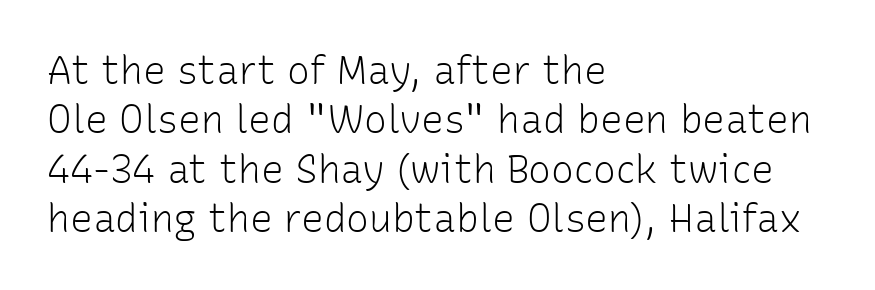
Q: Is the text bold? A: No.
Q: Is the text italic (slanted)? A: No, it is upright.
Q: Is the typeface a serif or a sans-serif typeface? A: Sans-serif.
Q: Is the text underlined? A: No.
Q: How is the paragraph aligned? A: Left-aligned.
Q: Is the spacing between letters normal or unusually wide? A: Normal.
Q: Is the spacing between lines tight, normal or loose? A: Normal.
Q: Width (condensed, normal, or wide)? A: Normal.
Q: Stroke contrast? A: Low.
Q: x-height? A: Medium.
Q: Monospaced? A: No.
